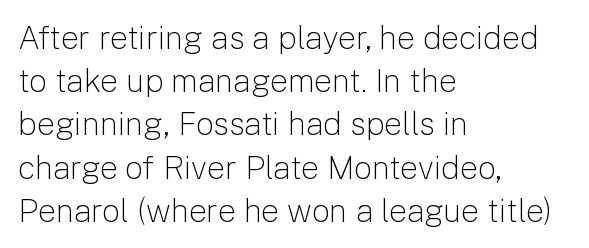
Ink coverage per letter is moderate at most. This sample uses a sans-serif face. This is the regular roman posture of the typeface. Just letters on the line, the space beneath them empty. Quick note: interline space is typical.
